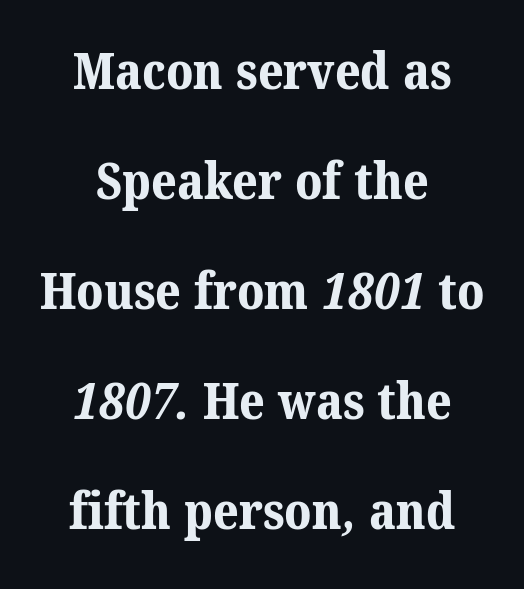
As a designer I'd log this as weight 700, bold. The designer dialed line spacing up above the default. Just letters on the line, the space beneath them empty. The letters advance in unequal steps, a hallmark of proportional type. Glyph-to-glyph distance matches everyday printed text.
